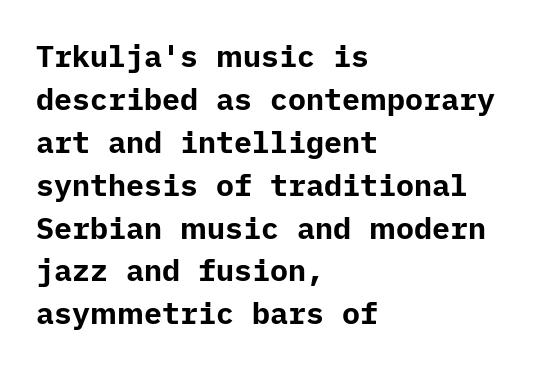
{"serif": "no", "italic": "no", "bold": "yes", "weight": "bold", "width": "normal", "stroke_contrast": "low", "x_height": "medium", "underline": "no", "align": "left", "line_spacing": "normal", "line_spacing_ratio": 1.43, "letter_spacing": "normal", "letter_spacing_em": 0.0, "glyph_px": 30}
